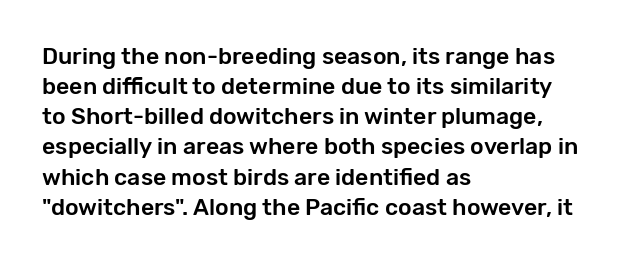
{"italic": "no", "underline": "no", "align": "left", "line_spacing": "normal", "line_spacing_ratio": 1.31, "letter_spacing": "normal", "letter_spacing_em": 0.0, "glyph_px": 23}
